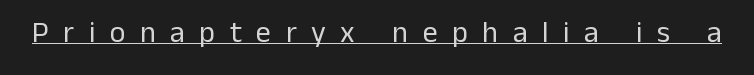
Spacing verdict: proportional, widths tailored to each character. Has an underline been added? It has. It's the straight-up-and-down kind of type. Heft: none added — not bold.
